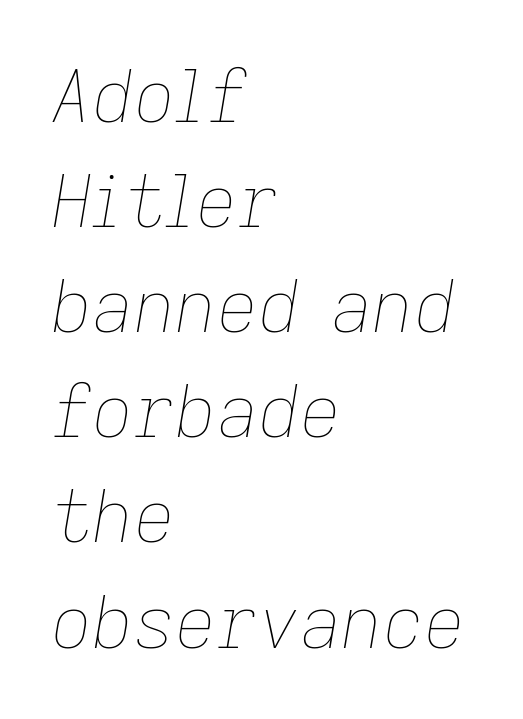
A clean baseline with only descenders dipping below it. Each letter keeps its own natural width here, so spacing adapts to shape. Words appear dense and cohesive because spacing is normal. Weight: in the light-to-regular range. The designer left line spacing at the default.
